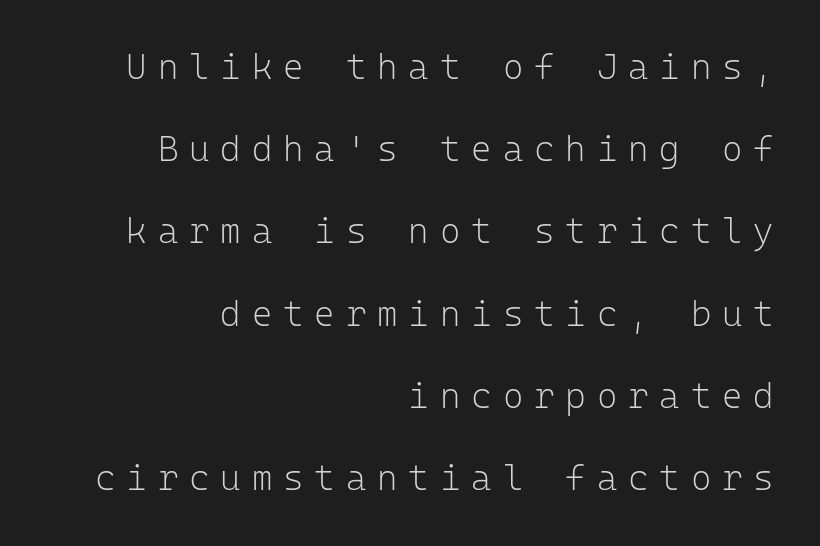
{"serif": "no", "italic": "no", "bold": "no", "weight": "light", "width": "normal", "stroke_contrast": "low", "x_height": "medium", "monospaced": "yes", "underline": "no", "align": "right", "line_spacing": "loose", "line_spacing_ratio": 2.35, "letter_spacing": "wide", "letter_spacing_em": 0.31, "glyph_px": 35}
